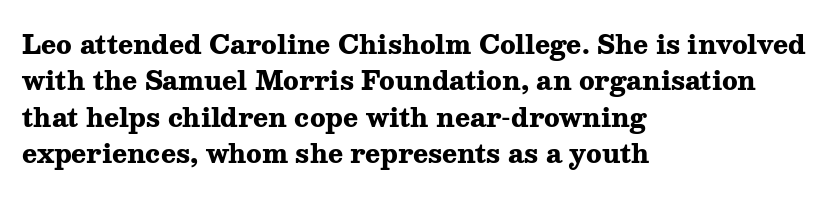
The letters are bold, with thick, heavy strokes. If you measured baseline to baseline, you'd find a middling distance. Posture: straight, roman, zero tilt. No word sits above an underline.
